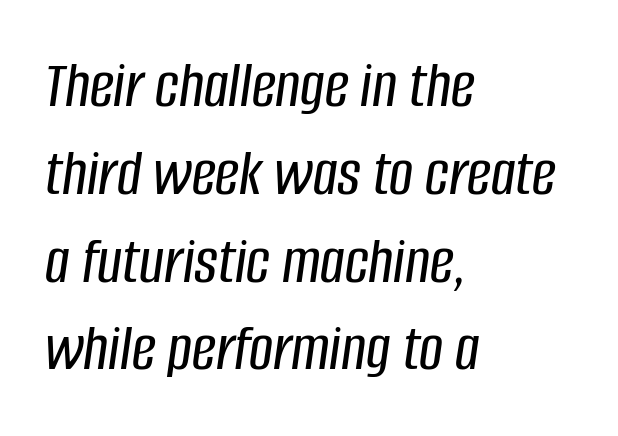
There's an unmistakable incline to the writing here. No extra tracking has been applied to these lines. Every row of glyphs begins at an identical x-position on the left. These lines are rendered in a variable-pitch font.
